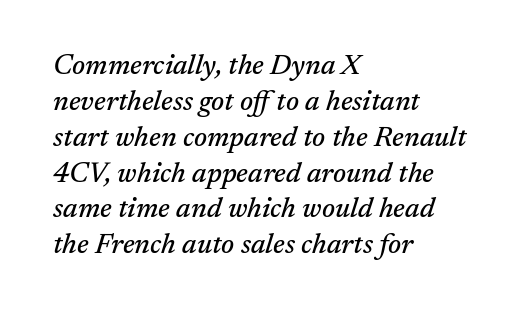
Q: Is the text italic (slanted)? A: Yes, it leans right by about 17 degrees.
Q: Is the typeface a serif or a sans-serif typeface? A: Serif.
Q: Is the text underlined? A: No.
Q: How is the paragraph aligned? A: Left-aligned.
Q: Is the spacing between letters normal or unusually wide? A: Normal.
Q: Is the spacing between lines tight, normal or loose? A: Normal.
Q: Width (condensed, normal, or wide)? A: Normal.
Q: Stroke contrast? A: Medium.
Q: x-height? A: Medium.
Q: Monospaced? A: No.
